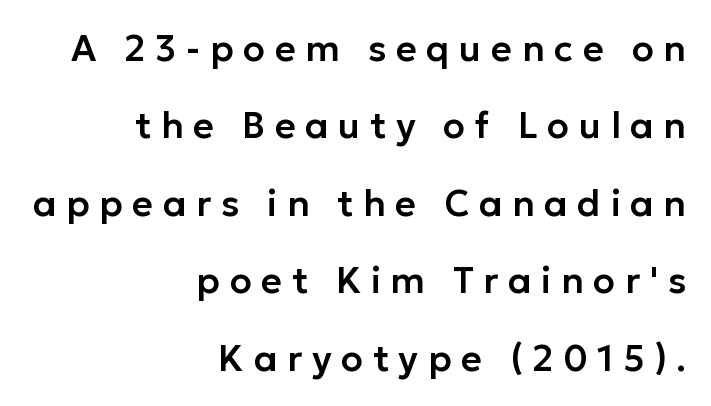
{"serif": "no", "italic": "no", "width": "normal", "stroke_contrast": "low", "x_height": "medium", "monospaced": "no", "underline": "no", "align": "right", "line_spacing": "loose", "line_spacing_ratio": 2.15, "letter_spacing": "wide", "letter_spacing_em": 0.27, "glyph_px": 36}
